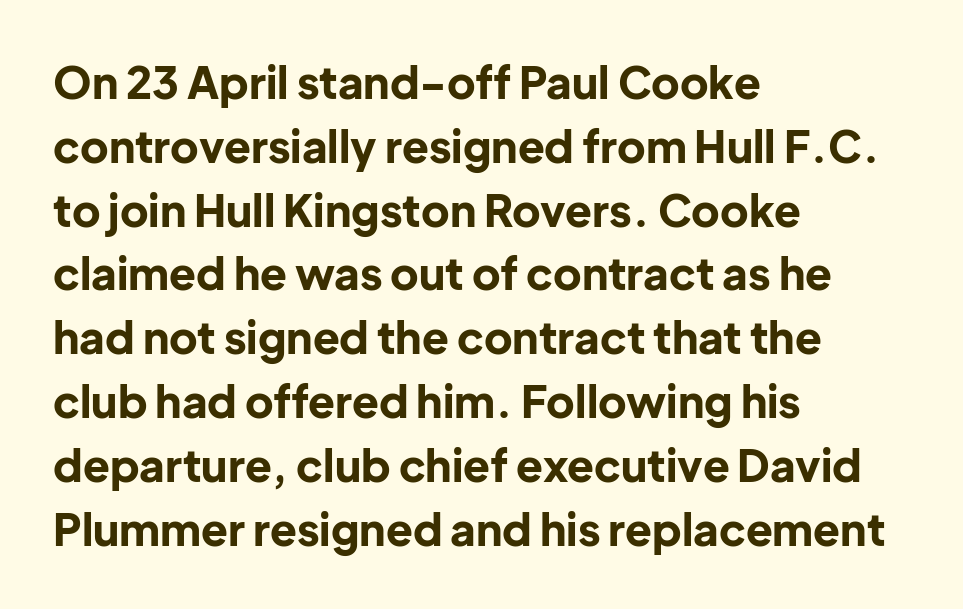
The rows are spaced the way most documents space them. The compositor pushed each line to the left boundary. Note: no serifs on the glyphs. The area under the type is left untouched. These lines are rendered in a variable-pitch font. Upright lettering throughout.
